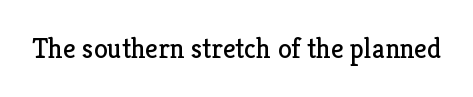
{"serif": "yes", "italic": "no", "bold": "no", "weight": "regular", "width": "normal", "stroke_contrast": "low", "x_height": "medium", "monospaced": "no", "underline": "no", "letter_spacing": "normal", "letter_spacing_em": 0.0, "glyph_px": 28}
